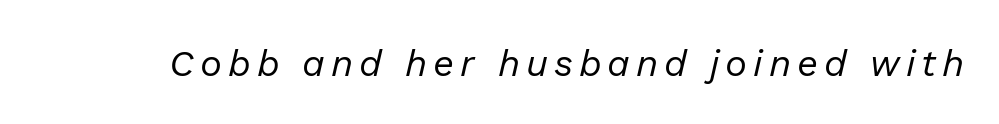
The baseline area is clear. You could not count columns in this text — the font is proportionally spaced. Quick note: italic. Think standard paragraph weight, or any step lighter than that.
